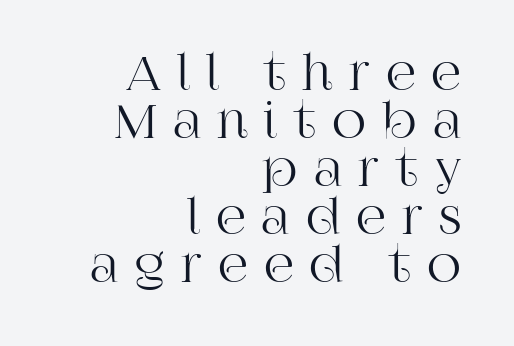
{"serif": "yes", "italic": "no", "width": "normal", "stroke_contrast": "high", "x_height": "large", "monospaced": "no", "underline": "no", "align": "right", "line_spacing": "tight", "line_spacing_ratio": 1.02, "letter_spacing": "wide", "letter_spacing_em": 0.34, "glyph_px": 47}
